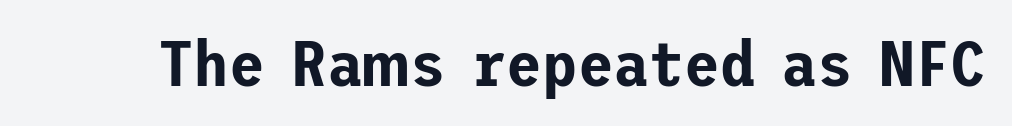
The area under the type is left untouched. Characters follow at the spacing the type designer built in. The type family on display is of the sans-serif kind. The axis of the letterforms is exactly vertical.
